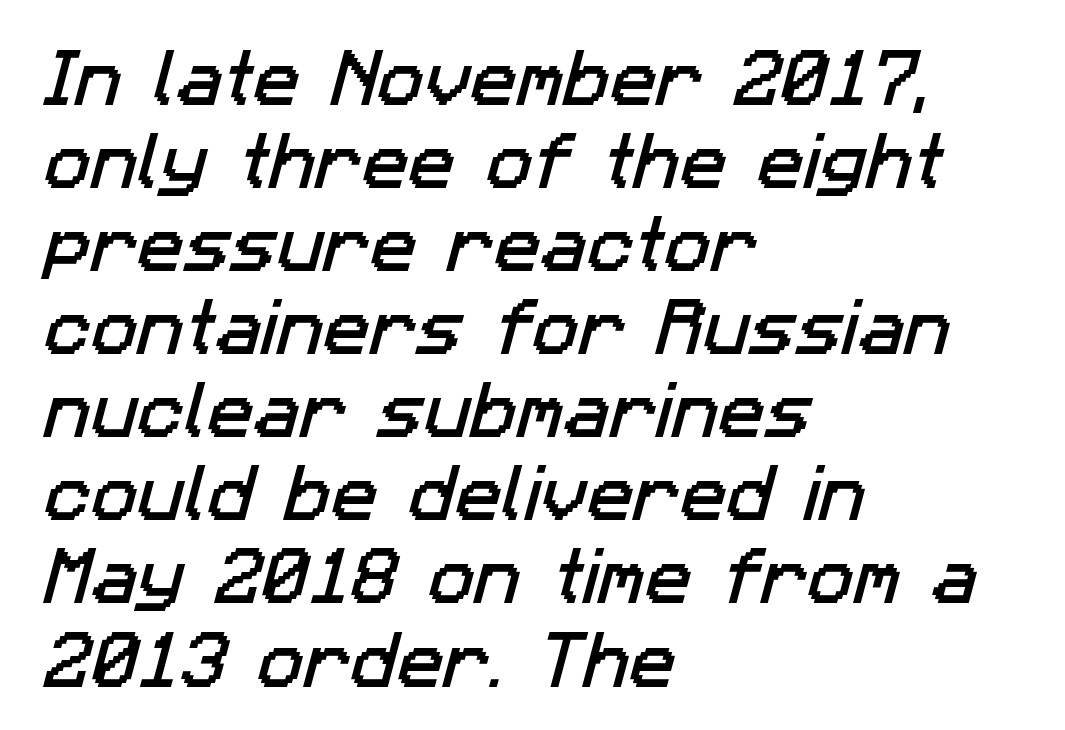
Proportional: the letters do not fall into vertical columns. The letterforms sit shoulder to shoulder at normal distance. Descender tails drop into unmarked territory. The passage is arranged the way most books set body copy — flush left.
